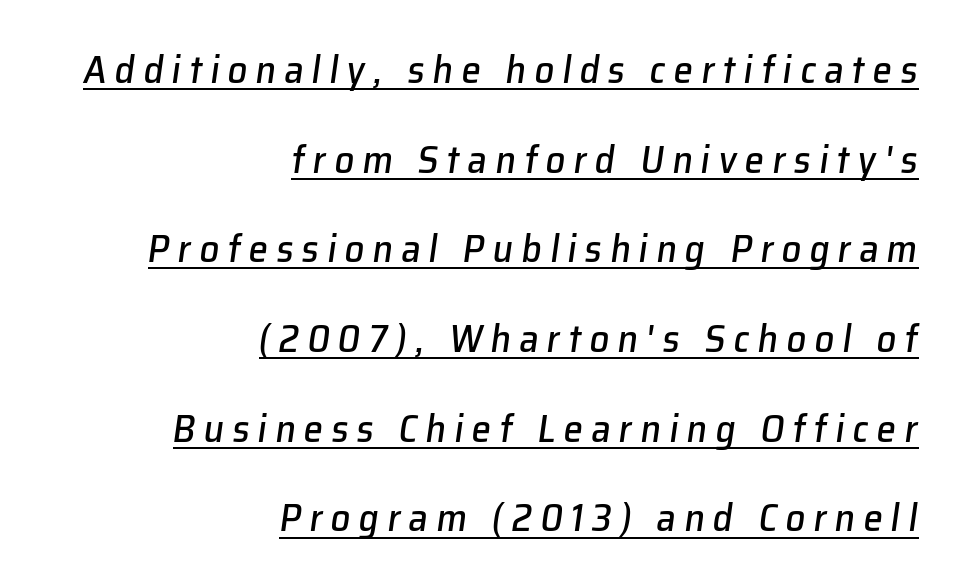
The image shows 39 px text type, italic (leaning right); set right-aligned, loose line spacing (2.3x), unusually wide letter spacing (+0.21 em), underlined; low stroke contrast and a medium x-height.
